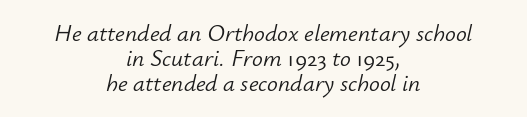
The passage is arranged like a title page — every line centered. A clean baseline with only descenders dipping below it. The typesetting does not lean heavy: it is not bold. The letters are slanted; this is an italic face. The line texture is even and compact thanks to regular tracking. Compared with typical paragraphs, the rows here are closer together.
